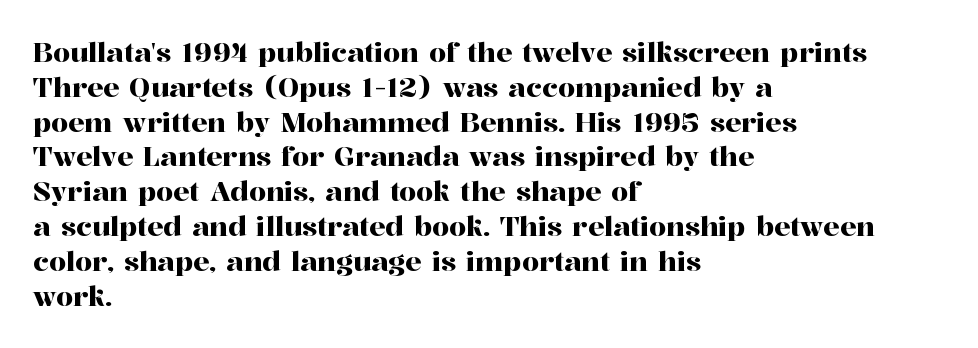
Students, observe: this is what conventionally led text looks like. This sample uses plain, unmodified letter spacing. Nobody drew a line under any word here. The typesetter chose a ragged-right arrangement here. Style check: upright.
